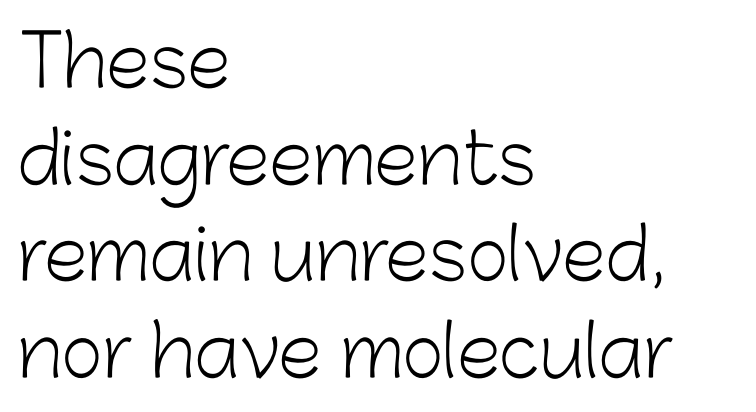
{"serif": "no", "italic": "no", "bold": "no", "weight": "light", "width": "normal", "stroke_contrast": "low", "x_height": "medium", "monospaced": "no", "underline": "no", "align": "left", "line_spacing": "normal", "line_spacing_ratio": 1.36, "letter_spacing": "normal", "letter_spacing_em": 0.0, "glyph_px": 71}
